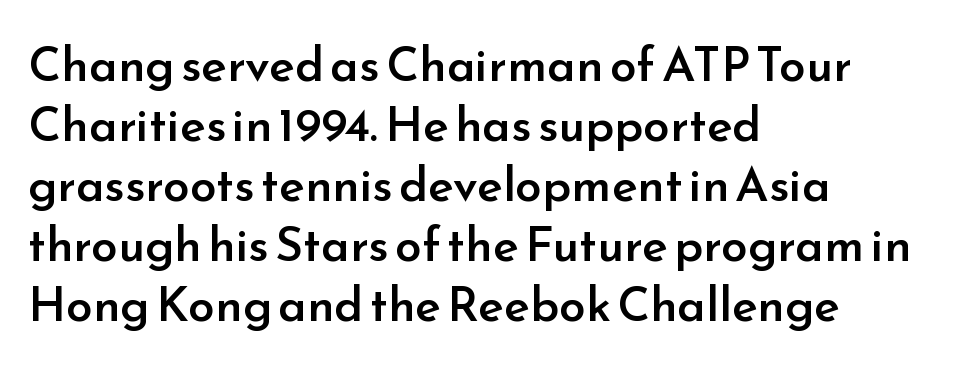
Q: Is the text bold? A: Semi-bold.
Q: Is the text italic (slanted)? A: No, it is upright.
Q: Is the typeface a serif or a sans-serif typeface? A: Sans-serif.
Q: Is the text underlined? A: No.
Q: How is the paragraph aligned? A: Left-aligned.
Q: Is the spacing between letters normal or unusually wide? A: Normal.
Q: Is the spacing between lines tight, normal or loose? A: Normal.
Q: Width (condensed, normal, or wide)? A: Normal.
Q: Stroke contrast? A: Low.
Q: x-height? A: Small.
Q: Monospaced? A: No.
